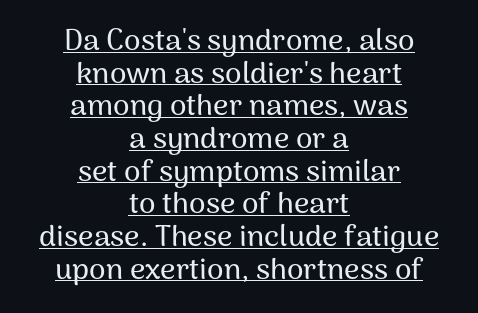
Q: Is the text italic (slanted)? A: No, it is upright.
Q: Is the typeface a serif or a sans-serif typeface? A: Sans-serif.
Q: Is the text underlined? A: Yes.
Q: How is the paragraph aligned? A: Centered.
Q: Is the spacing between letters normal or unusually wide? A: Normal.
Q: Is the spacing between lines tight, normal or loose? A: Tight.
Q: Width (condensed, normal, or wide)? A: Normal.
Q: Stroke contrast? A: Medium.
Q: x-height? A: Medium.
Q: Monospaced? A: No.
